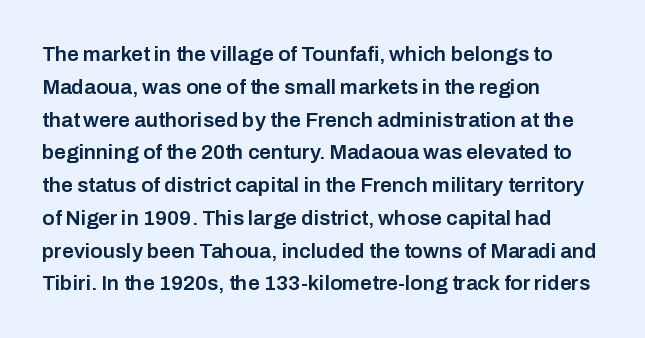
The image shows 21 px text type, upright; set left-aligned, normal line spacing (1.56x), normal letter spacing, not underlined.
